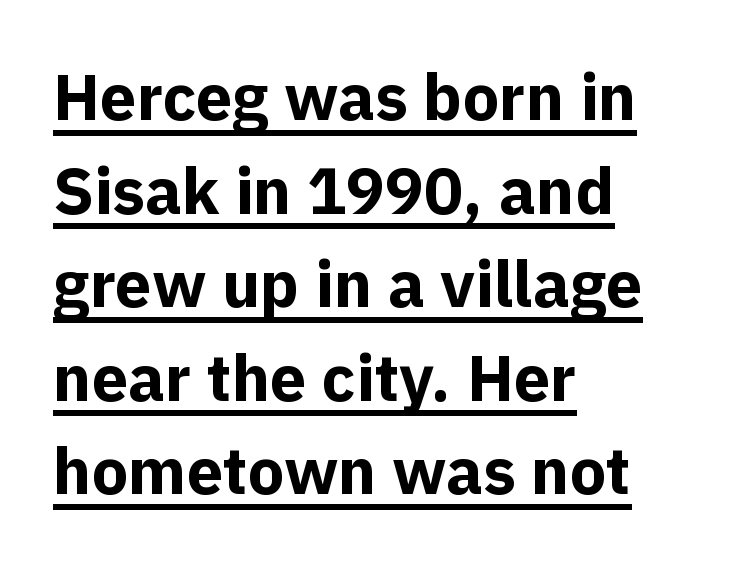
{"serif": "no", "italic": "no", "bold": "yes", "weight": "bold", "width": "normal", "x_height": "medium", "monospaced": "no", "underline": "yes", "align": "left", "line_spacing": "normal", "line_spacing_ratio": 1.44, "letter_spacing": "normal", "letter_spacing_em": 0.0, "glyph_px": 65}
